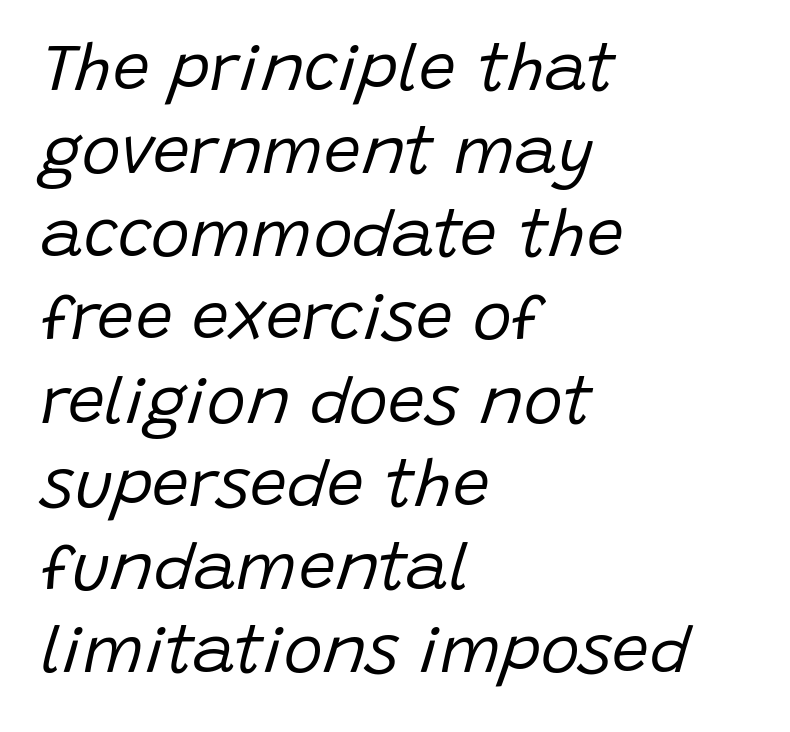
The space directly below the letters is spotless. Stroke mass is kept to a normal reading level or below. This sample uses plain, unmodified letter spacing. Here the designer chose a conventional face with non-uniform glyph widths. The rendering applies a slant to the glyphs.
